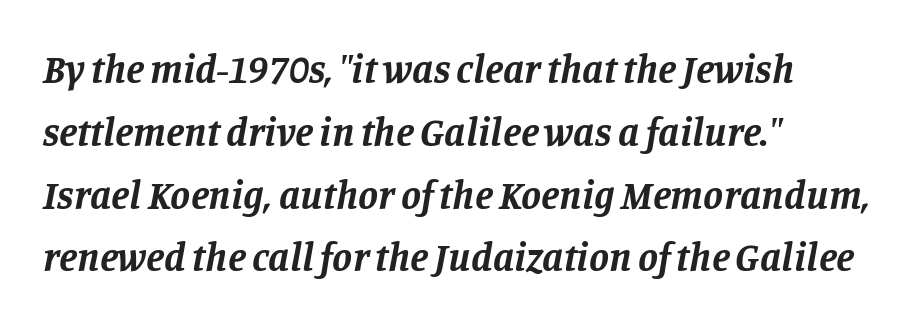
Q: Is the text bold? A: Yes.
Q: Is the text italic (slanted)? A: Yes, it leans right by about 11 degrees.
Q: Is the typeface a serif or a sans-serif typeface? A: Serif.
Q: Is the text underlined? A: No.
Q: How is the paragraph aligned? A: Left-aligned.
Q: Is the spacing between letters normal or unusually wide? A: Normal.
Q: Is the spacing between lines tight, normal or loose? A: Normal.
Q: Width (condensed, normal, or wide)? A: Normal.
Q: Stroke contrast? A: Low.
Q: x-height? A: Large.
Q: Monospaced? A: No.
